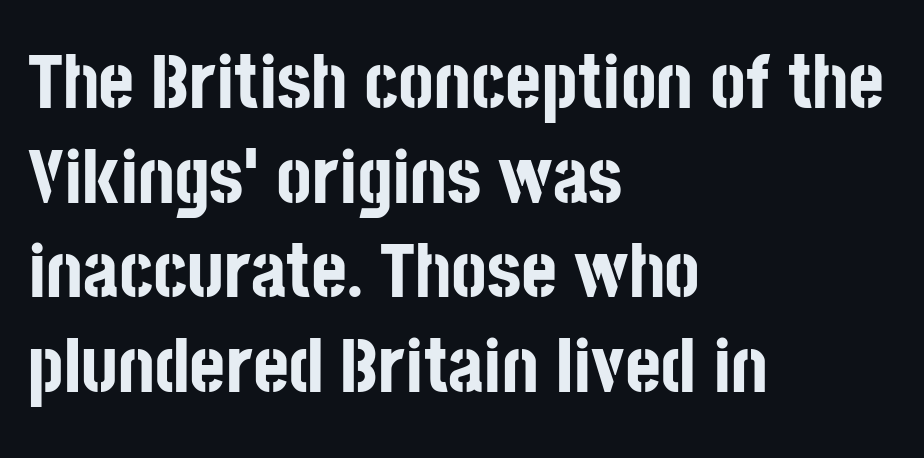
Q: Is the text bold? A: Yes.
Q: Is the text italic (slanted)? A: No, it is upright.
Q: Is the typeface a serif or a sans-serif typeface? A: Sans-serif.
Q: Is the text underlined? A: No.
Q: How is the paragraph aligned? A: Left-aligned.
Q: Is the spacing between letters normal or unusually wide? A: Normal.
Q: Width (condensed, normal, or wide)? A: Condensed.
Q: Stroke contrast? A: Low.
Q: x-height? A: Large.
Q: Monospaced? A: No.
